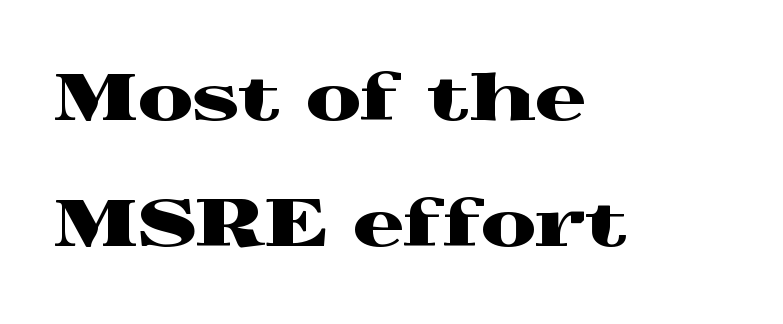
Plain, unruled lines of type. These lines are composed in type with serifs. The passage shown is typed in a proportional face where columns would drift. These lines are set flush left with a ragged right edge. One glance says open: line gaps are wider than usual. Quick note: not italic, upright.
